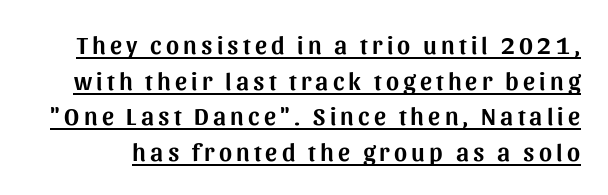
Q: Is the text italic (slanted)? A: No, it is upright.
Q: Is the text underlined? A: Yes.
Q: Is the spacing between lines tight, normal or loose? A: Normal.
